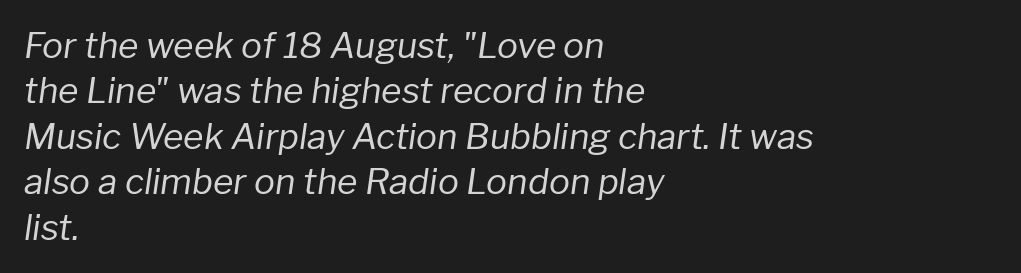
{"italic": "yes", "lean": "right", "slant_degrees": 8, "bold": "no", "weight": "regular", "width": "normal", "stroke_contrast": "low", "x_height": "medium", "monospaced": "no", "underline": "no", "align": "left", "line_spacing": "normal", "line_spacing_ratio": 1.3, "letter_spacing": "normal", "letter_spacing_em": 0.0, "glyph_px": 35}
